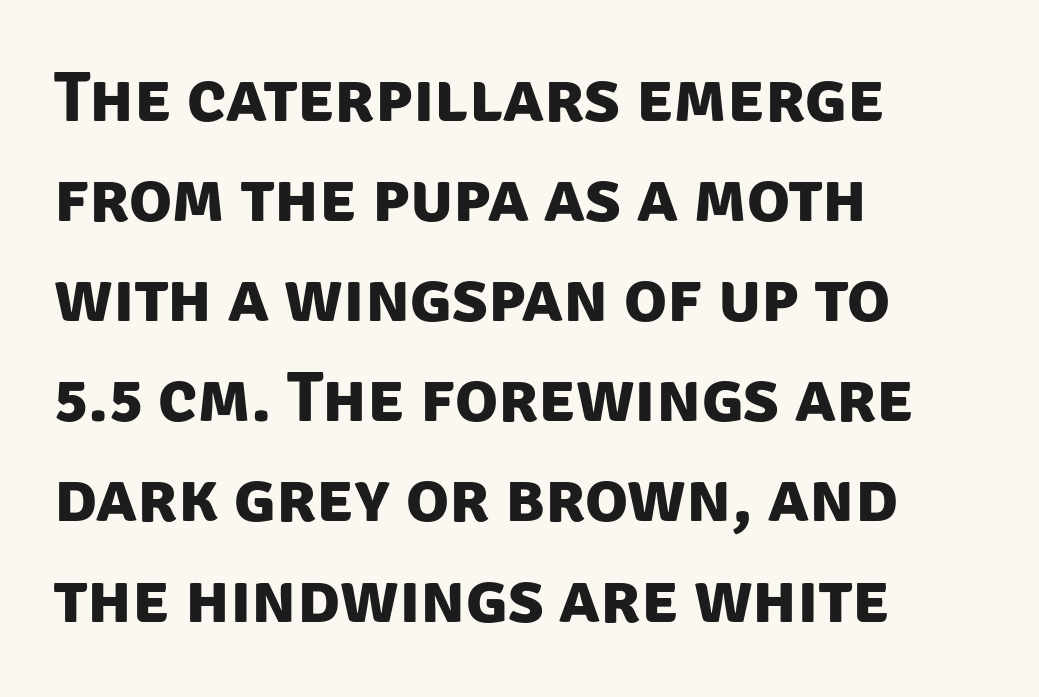
Q: Is the text bold? A: Yes.
Q: Is the typeface a serif or a sans-serif typeface? A: Sans-serif.
Q: Is the text underlined? A: No.
Q: How is the paragraph aligned? A: Left-aligned.
Q: Is the spacing between letters normal or unusually wide? A: Normal.
Q: Is the spacing between lines tight, normal or loose? A: Normal.
Q: Width (condensed, normal, or wide)? A: Normal.
Q: Stroke contrast? A: Low.
Q: x-height? A: Large.
Q: Monospaced? A: No.
